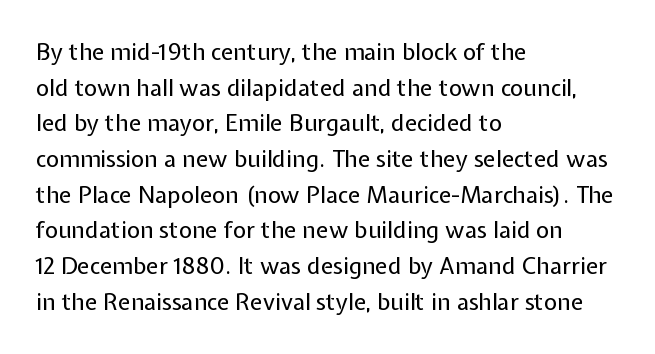
{"italic": "no", "bold": "no", "underline": "no", "align": "left", "line_spacing": "normal", "line_spacing_ratio": 1.55, "letter_spacing": "normal", "letter_spacing_em": 0.0, "glyph_px": 23}
